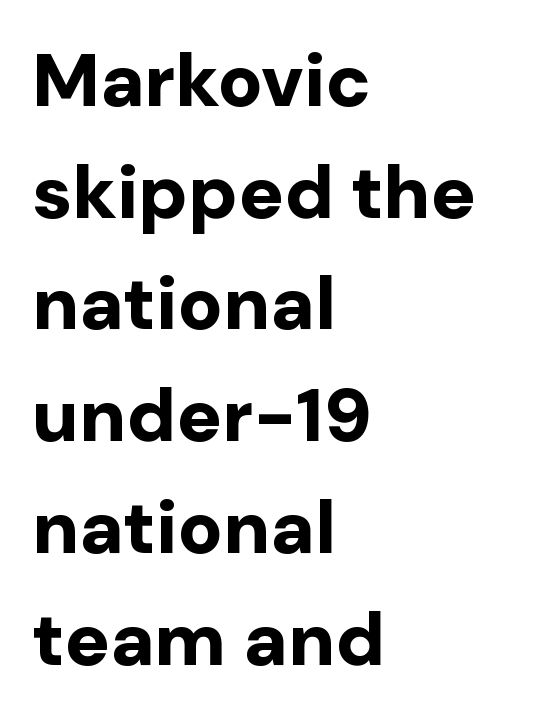
Q: Is the text bold? A: Yes.
Q: Is the text italic (slanted)? A: No, it is upright.
Q: Is the typeface a serif or a sans-serif typeface? A: Sans-serif.
Q: Is the text underlined? A: No.
Q: How is the paragraph aligned? A: Left-aligned.
Q: Is the spacing between letters normal or unusually wide? A: Normal.
Q: Is the spacing between lines tight, normal or loose? A: Normal.
Q: Width (condensed, normal, or wide)? A: Normal.
Q: Stroke contrast? A: Low.
Q: x-height? A: Medium.
Q: Monospaced? A: No.
